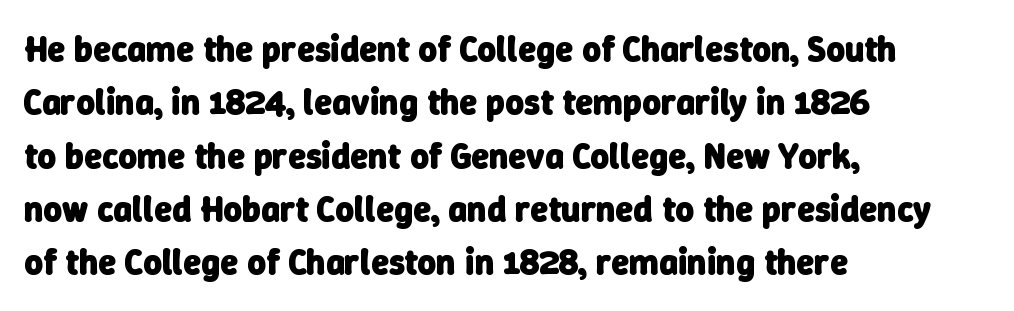
{"serif": "no", "bold": "yes", "weight": "heavy", "width": "normal", "stroke_contrast": "low", "x_height": "medium", "monospaced": "no", "underline": "no", "align": "left", "line_spacing": "normal", "line_spacing_ratio": 1.48, "letter_spacing": "normal", "letter_spacing_em": 0.0, "glyph_px": 36}
